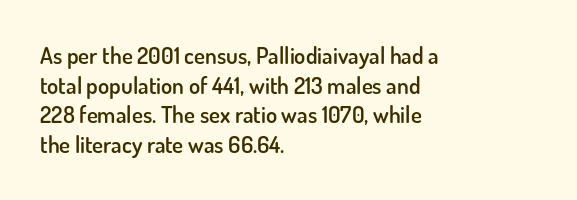
{"italic": "no", "bold": "semi", "underline": "no", "align": "left", "line_spacing": "normal", "line_spacing_ratio": 1.29, "letter_spacing": "normal", "letter_spacing_em": 0.0, "glyph_px": 23}
